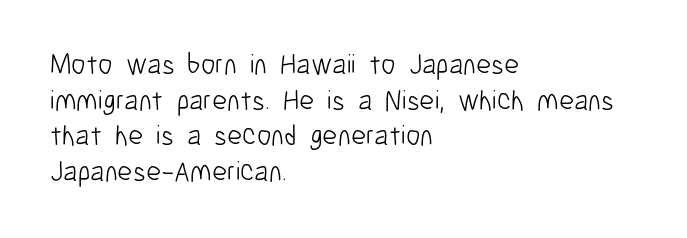
{"serif": "no", "italic": "no", "bold": "no", "weight": "light", "width": "condensed", "stroke_contrast": "low", "x_height": "medium", "monospaced": "no", "underline": "no", "align": "left", "line_spacing_ratio": 1.23, "letter_spacing": "normal", "letter_spacing_em": 0.0, "glyph_px": 29}
